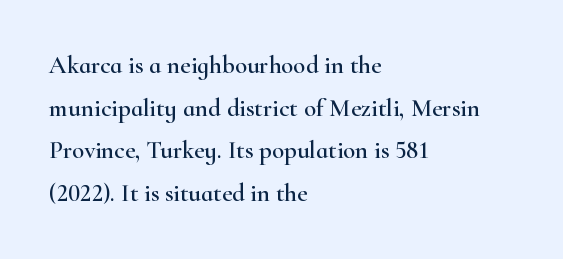
Honestly, the letter spacing is just normal — you wouldn't notice it. Bare-footed words on every line. This sample is left-justified, so line endings fall wherever the words run out. Italic? Not at all — the glyphs are vertical.
